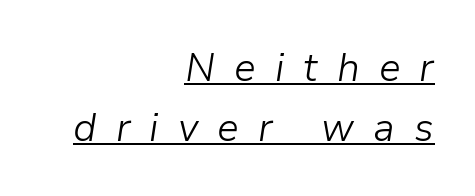
Quick note: interline space is typical. Glyph-to-glyph distance is far greater than everyday printed text. The typesetter has applied underlining to the passage shown. Varying glyph widths throughout — classic text-font behaviour.
